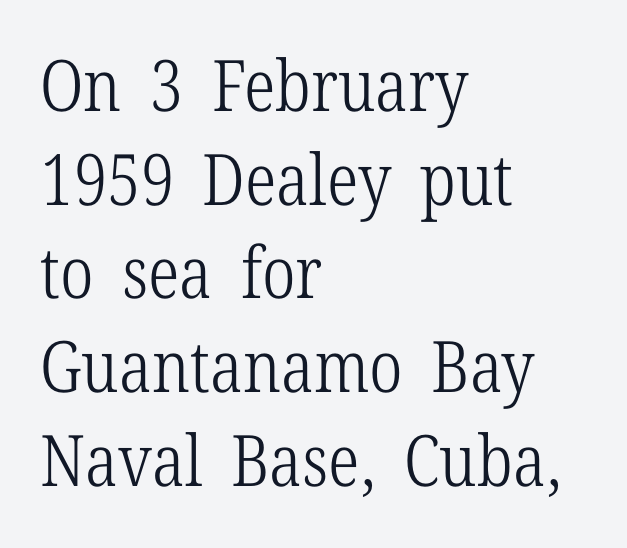
Quick note: interline space is typical. The letters carry serifs — small finishing strokes at the ends of their stems. Visually the block forms a straight wall on the left and a jagged coastline on the right. The rendering uses natural spacing where letterforms have individual widths. Is the type heavy? It reads as light-to-regular instead. Letter spacing: default.
